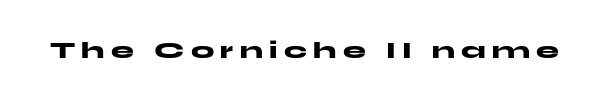
Each glyph is drawn with heavy, bold strokes. This sample uses an upright cut, with every glyph sitting square on the baseline. Underline: absent. The tracking reads as deliberately expanded to a designer's eye.
